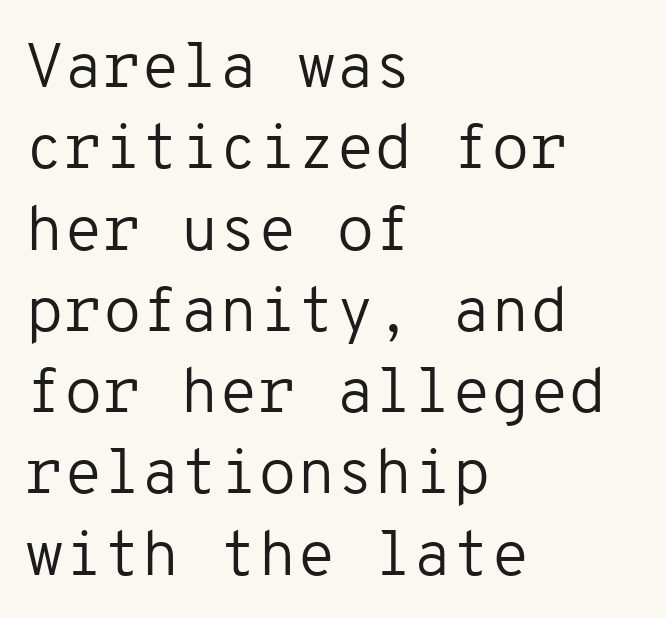
Q: Is the text bold? A: No.
Q: Is the text italic (slanted)? A: No, it is upright.
Q: Is the typeface a serif or a sans-serif typeface? A: Sans-serif.
Q: Is the text underlined? A: No.
Q: How is the paragraph aligned? A: Left-aligned.
Q: Is the spacing between letters normal or unusually wide? A: Normal.
Q: Is the spacing between lines tight, normal or loose? A: Normal.
Q: Width (condensed, normal, or wide)? A: Normal.
Q: Stroke contrast? A: Low.
Q: x-height? A: Medium.
Q: Monospaced? A: Yes.
